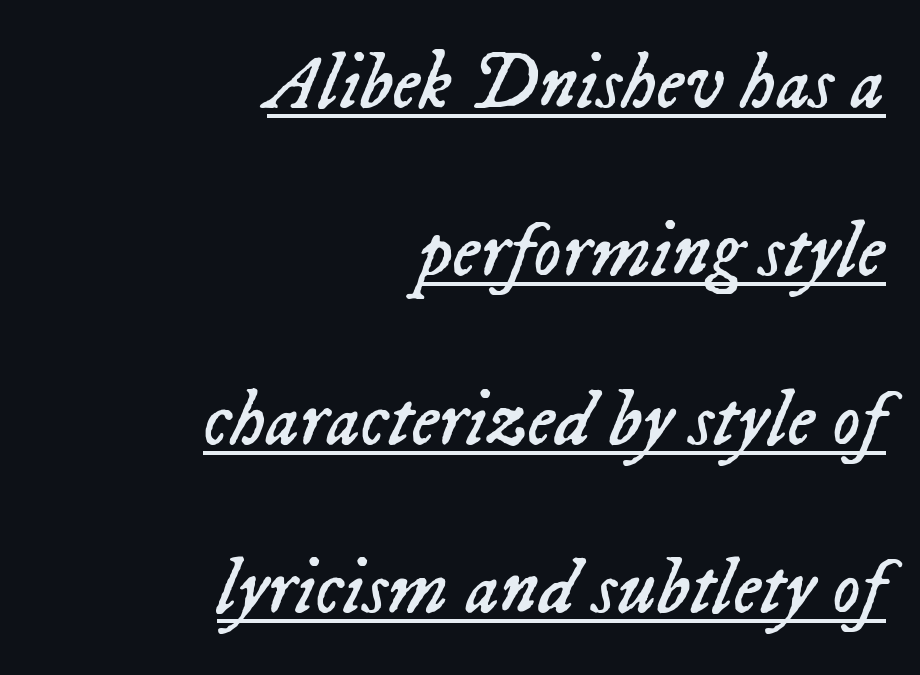
The image shows 78 px regular-weight type, italic (leaning right); set right-aligned, loose line spacing (2.16x), normal letter spacing, underlined; low stroke contrast and a medium x-height.
